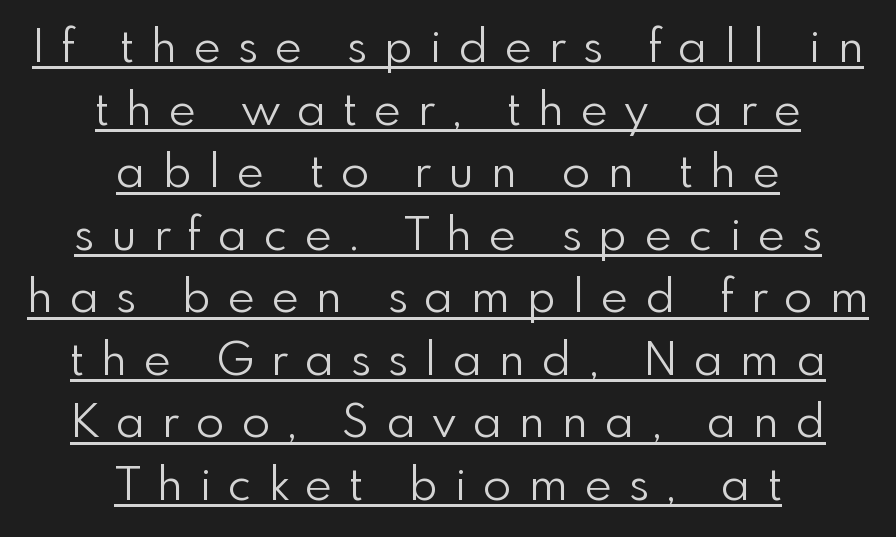
{"serif": "no", "italic": "no", "bold": "no", "weight": "light", "width": "normal", "stroke_contrast": "low", "x_height": "small", "monospaced": "no", "underline": "yes", "align": "center", "line_spacing": "normal", "line_spacing_ratio": 1.36, "letter_spacing": "wide", "letter_spacing_em": 0.38, "glyph_px": 46}
